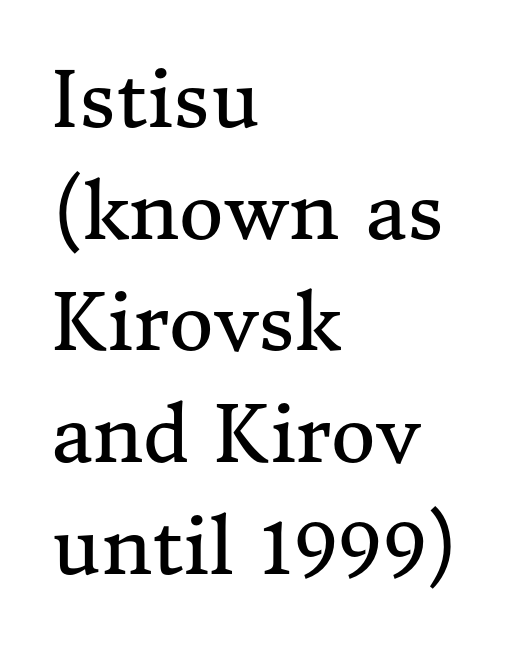
Q: Is the text bold? A: No.
Q: Is the text italic (slanted)? A: No, it is upright.
Q: Is the typeface a serif or a sans-serif typeface? A: Serif.
Q: Is the text underlined? A: No.
Q: How is the paragraph aligned? A: Left-aligned.
Q: Is the spacing between letters normal or unusually wide? A: Normal.
Q: Is the spacing between lines tight, normal or loose? A: Normal.
Q: Width (condensed, normal, or wide)? A: Normal.
Q: Stroke contrast? A: Medium.
Q: x-height? A: Medium.
Q: Monospaced? A: No.
